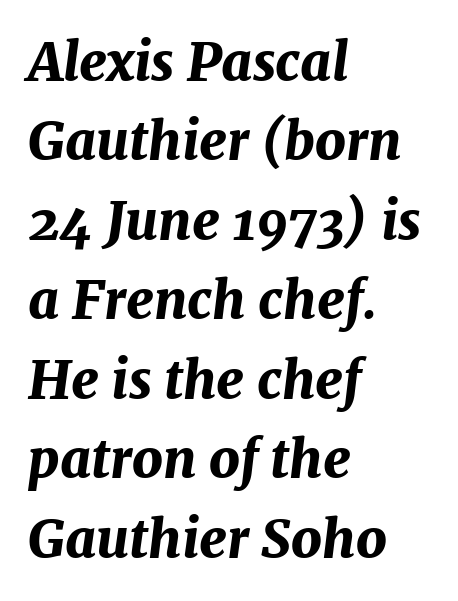
{"italic": "yes", "lean": "right", "slant_degrees": 7, "bold": "yes", "weight": "bold", "width": "normal", "stroke_contrast": "medium", "x_height": "medium", "monospaced": "no", "underline": "no", "align": "left", "line_spacing": "normal", "line_spacing_ratio": 1.5, "letter_spacing": "normal", "letter_spacing_em": 0.0, "glyph_px": 53}
